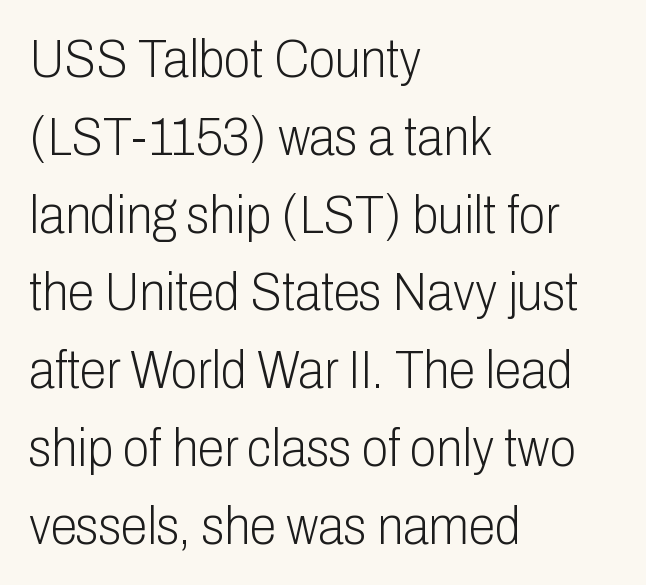
Q: Is the text bold? A: No.
Q: Is the text italic (slanted)? A: No, it is upright.
Q: Is the typeface a serif or a sans-serif typeface? A: Sans-serif.
Q: Is the text underlined? A: No.
Q: How is the paragraph aligned? A: Left-aligned.
Q: Is the spacing between letters normal or unusually wide? A: Normal.
Q: Is the spacing between lines tight, normal or loose? A: Normal.
Q: Width (condensed, normal, or wide)? A: Condensed.
Q: Stroke contrast? A: Low.
Q: x-height? A: Medium.
Q: Monospaced? A: No.
